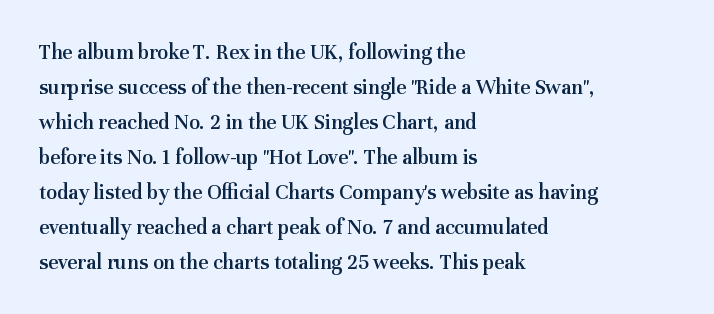
Rows of type keep a routine distance in the vertical direction. Tracking here is standard; glyphs follow each other at the usual distance. Ascenders rise straight up at ninety degrees. A fair bit of extra ink — the face is semibold, not bold.
